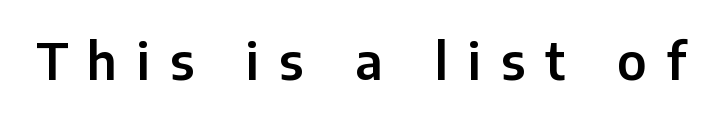
{"serif": "no", "italic": "no", "width": "normal", "stroke_contrast": "low", "x_height": "medium", "monospaced": "no", "underline": "no", "letter_spacing": "wide", "letter_spacing_em": 0.4, "glyph_px": 50}
